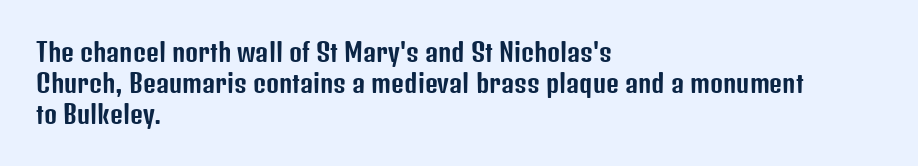
The image shows 25 px text type, upright; set left-aligned, line spacing 1.24x, normal letter spacing, not underlined.
